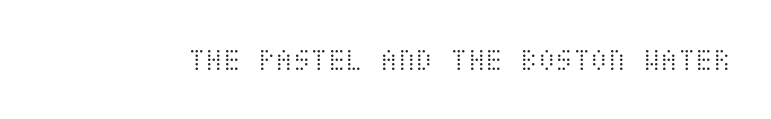
{"italic": "no", "bold": "no", "weight": "light", "width": "condensed", "stroke_contrast": "medium", "x_height": "large", "underline": "no", "letter_spacing": "normal", "letter_spacing_em": 0.0, "glyph_px": 32}
